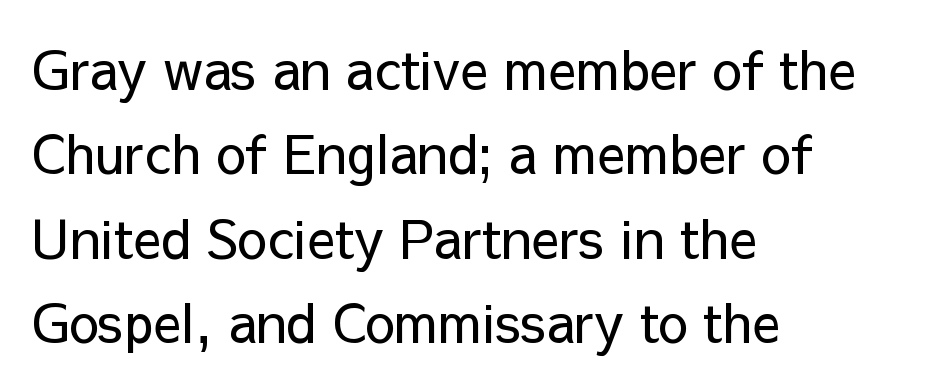
The image shows 53 px regular-weight sans-serif type, upright; set left-aligned, normal line spacing (1.59x), normal letter spacing, not underlined; low stroke contrast and a medium x-height.
